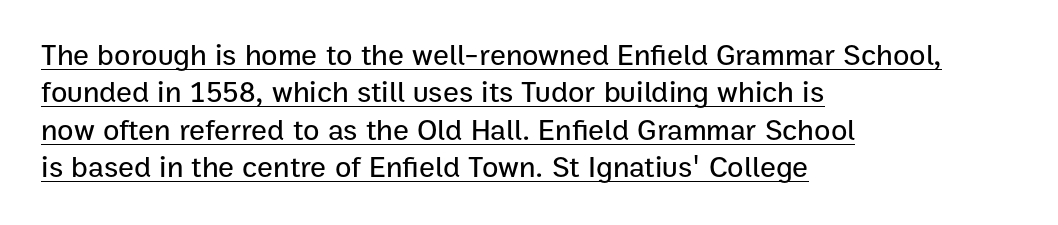
The image shows 30 px sans-serif type, upright; set left-aligned, normal line spacing (1.25x), normal letter spacing, underlined; low stroke contrast and a medium x-height.
